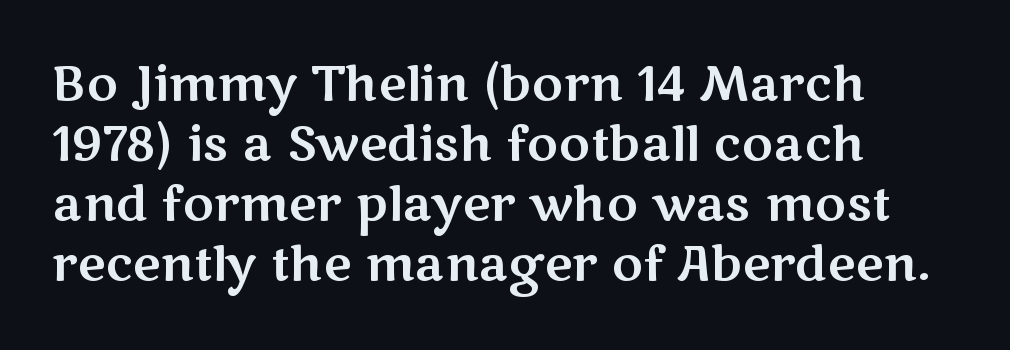
Here the designer chose a conventional face with non-uniform glyph widths. The lettering holds an erect, upright posture throughout. Observe the ordinary spacing: letters are neighbours, not strangers. Line spacing here is normal.
